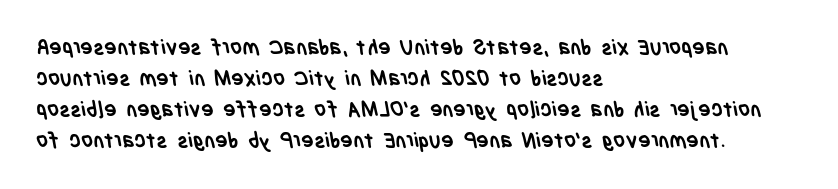
Q: Is the text bold? A: Yes.
Q: Is the text underlined? A: No.
Q: How is the paragraph aligned? A: Left-aligned.
Q: Is the spacing between letters normal or unusually wide? A: Normal.
Q: Is the spacing between lines tight, normal or loose? A: Normal.
